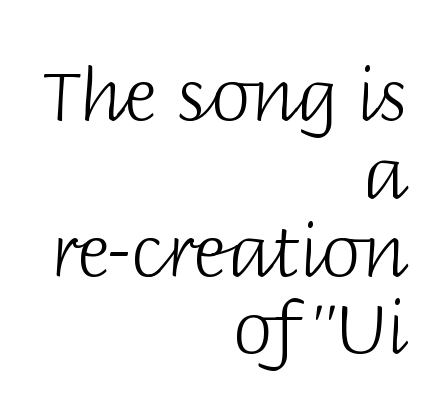
This rendering leaves character spacing at its baseline value. This is roman type, the default non-slanted kind. Horizontally, the lines are justified to the trailing edge only. This sample trades vertical openness for compactness between lines. Looks like regular typesetting: each glyph gets only the width it needs. The strokes are not fattened; the text isn't bold.
